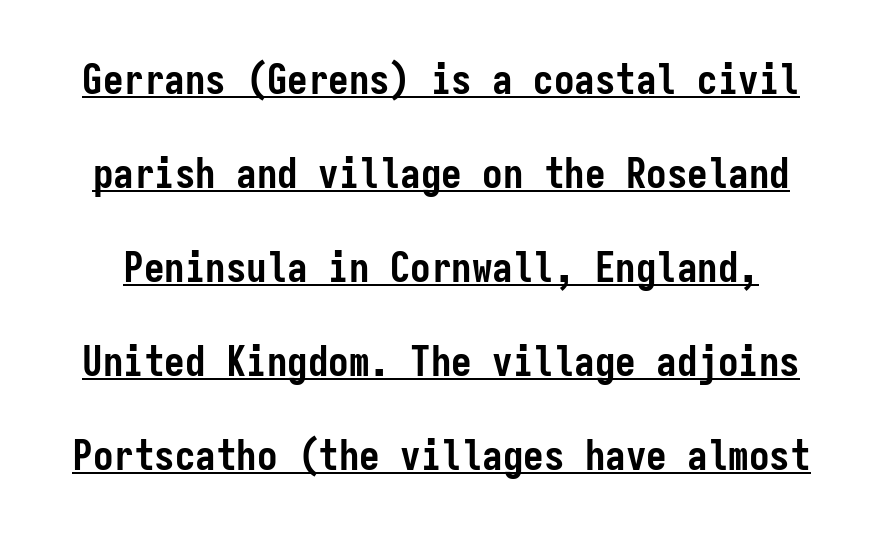
The image shows 41 px semibold, condensed sans-serif type, upright, monospaced; set loose line spacing (2.29x), normal letter spacing, underlined; low stroke contrast and a medium x-height.
